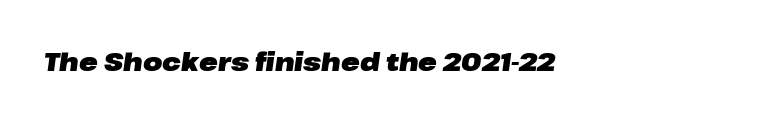
A typesetter would mark this as italic. In terms of letterspacing, this is plain default setting. Heavy, bold letterforms. Honestly, there is no underline to notice here at all.
